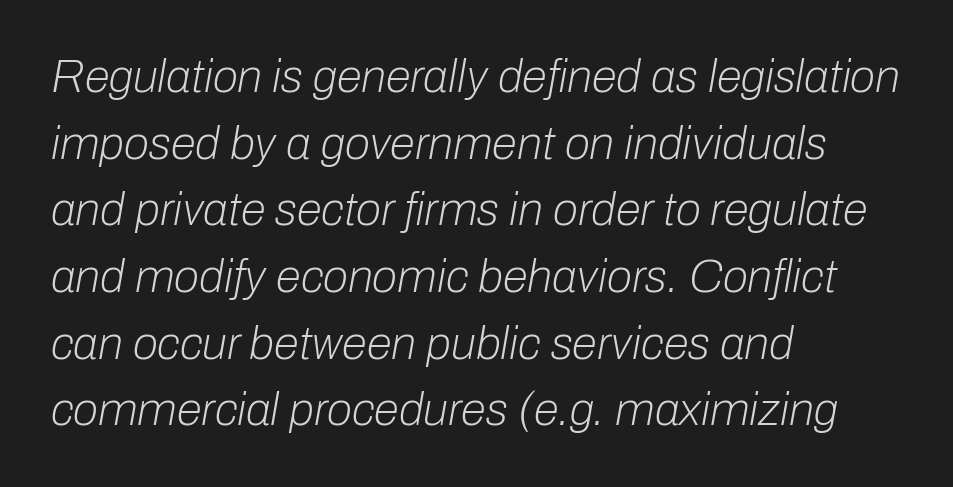
The image shows 46 px light type, italic (leaning right); set left-aligned, normal line spacing (1.45x), normal letter spacing, not underlined; low stroke contrast and a medium x-height.
